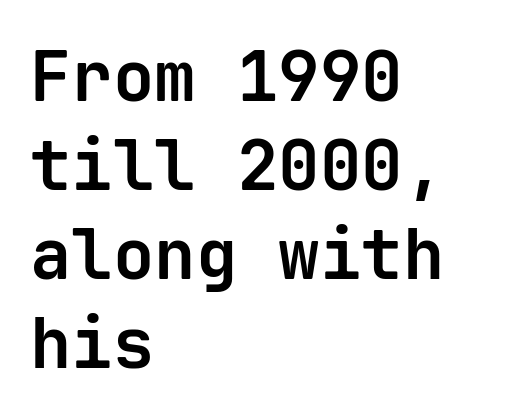
{"serif": "no", "italic": "no", "bold": "yes", "weight": "bold", "width": "normal", "stroke_contrast": "low", "x_height": "medium", "monospaced": "yes", "underline": "no", "align": "left", "line_spacing": "normal", "line_spacing_ratio": 1.29, "letter_spacing": "normal", "letter_spacing_em": 0.0, "glyph_px": 69}
